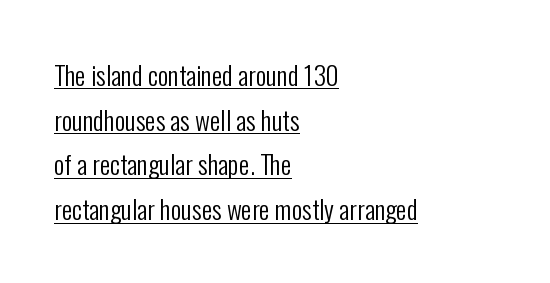
The image shows 26 px text type, upright; set left-aligned, line spacing 1.72x, normal letter spacing, underlined.
